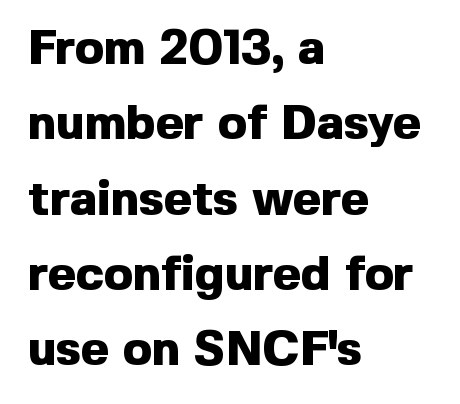
The image shows 48 px heavy sans-serif type, upright; set left-aligned, normal line spacing (1.57x), normal letter spacing, not underlined; a medium x-height.
